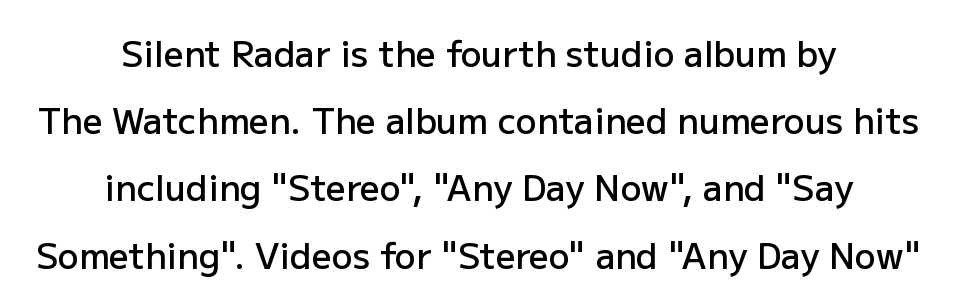
The space directly below the letters is spotless. When letters stand straight like this, we call the style roman or upright. Observe the absence of serifs on each vertical stroke in this sample. The tracking reads as untouched default to a designer's eye. The letters advance in unequal steps, a hallmark of proportional type. The space between consecutive lines is lavish.
